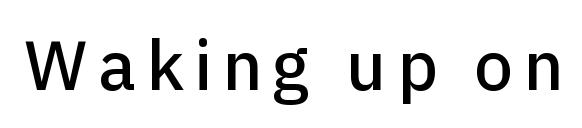
The image shows 69 px sans-serif type, upright; set not underlined; low stroke contrast and a medium x-height.
